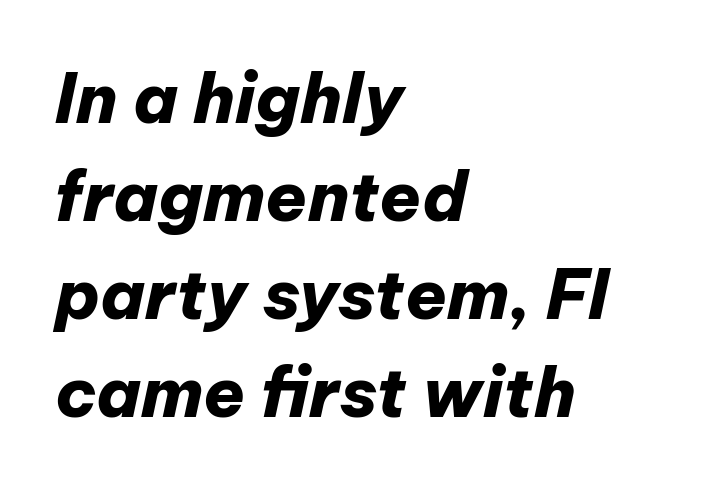
Looks like regular typesetting: each glyph gets only the width it needs. Tall strokes in this sample are angled rather than plumb. Nobody drew a line under any word here. The passage is arranged the way most books set body copy — flush left. Successive baselines arrive at the customary interval.
